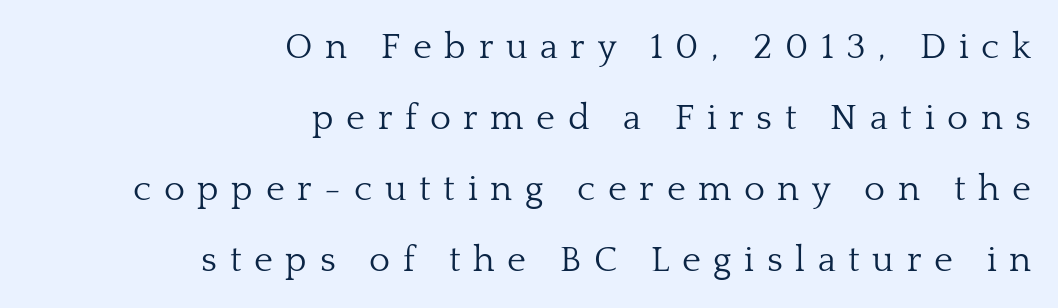
The typeface chosen for these lines features serifs. Caption: expanded tracking, letters set apart. The lettering holds an erect, upright posture throughout. In terms of leading, this rendering errs on the spacious side. Check the space under the baseline: it is left empty. Do the characters align in a grid? No, the font is proportional.
